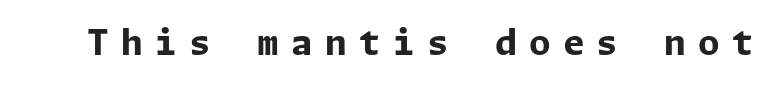
Q: Is the text bold? A: Yes.
Q: Is the text italic (slanted)? A: No, it is upright.
Q: Is the typeface a serif or a sans-serif typeface? A: Sans-serif.
Q: Is the text underlined? A: No.
Q: Is the spacing between letters normal or unusually wide? A: Unusually wide.
Q: Width (condensed, normal, or wide)? A: Normal.
Q: Stroke contrast? A: Low.
Q: x-height? A: Medium.
